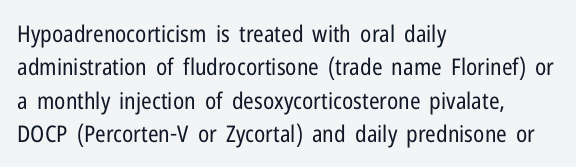
The image shows 23 px text type, upright; set left-aligned, normal line spacing (1.45x), normal letter spacing, not underlined.
